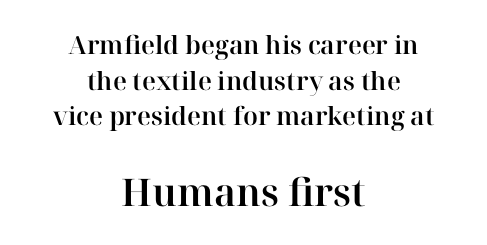
Each row of text sits above clean, open space. The passage shown begins with its smaller block and ends with its larger one. What's the leading like? Ordinary, nothing unusual. Horizontal alignment here is central, giving a formal, balanced look. Style check: upright.
